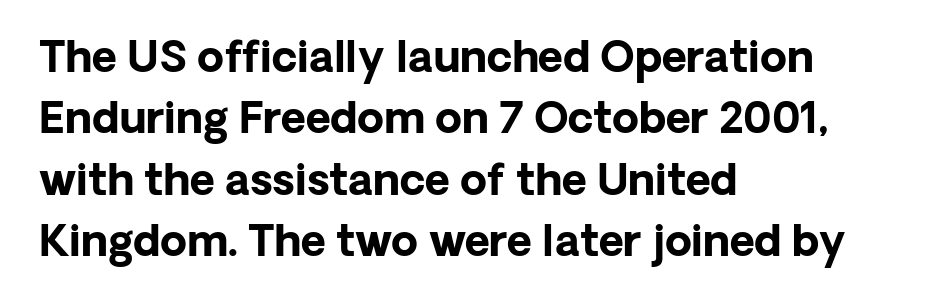
The image shows 43 px bold sans-serif type, upright; set left-aligned, normal line spacing (1.43x), normal letter spacing, not underlined; low stroke contrast and a medium x-height.
